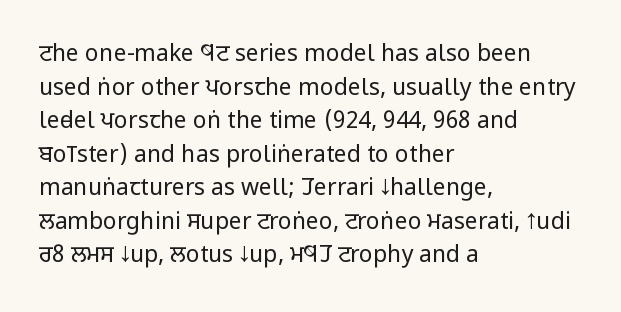
What stands out about the letter spacing? Nothing — it is the standard amount. Type without underlining. You can tell it's not italic because the verticals are truly vertical. Is there much room between lines? A standard amount, neither cramped nor airy.
